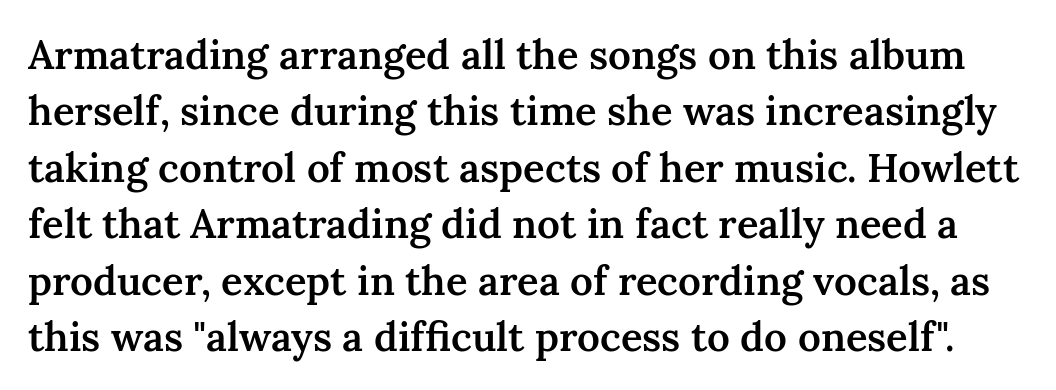
{"serif": "yes", "italic": "no", "bold": "semi", "weight": "semibold", "width": "normal", "stroke_contrast": "medium", "x_height": "medium", "monospaced": "no", "underline": "no", "line_spacing": "normal", "line_spacing_ratio": 1.41, "letter_spacing": "normal", "letter_spacing_em": 0.0, "glyph_px": 40}
